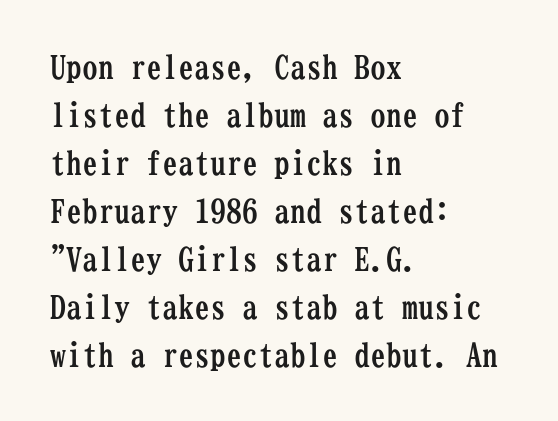
Q: Is the text bold? A: Yes.
Q: Is the text italic (slanted)? A: No, it is upright.
Q: Is the typeface a serif or a sans-serif typeface? A: Serif.
Q: Is the text underlined? A: No.
Q: How is the paragraph aligned? A: Left-aligned.
Q: Is the spacing between letters normal or unusually wide? A: Normal.
Q: Is the spacing between lines tight, normal or loose? A: Normal.
Q: Width (condensed, normal, or wide)? A: Condensed.
Q: Stroke contrast? A: Low.
Q: x-height? A: Medium.
Q: Monospaced? A: Yes.
